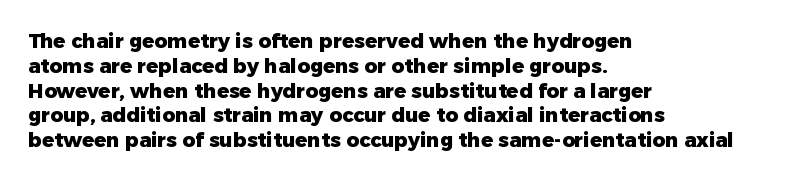
Q: Is the text bold? A: Yes.
Q: Is the text italic (slanted)? A: No, it is upright.
Q: Is the text underlined? A: No.
Q: How is the paragraph aligned? A: Left-aligned.
Q: Is the spacing between letters normal or unusually wide? A: Normal.
